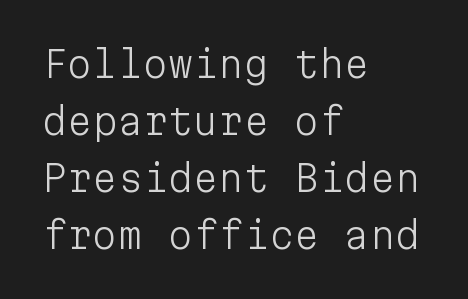
Q: Is the text bold? A: No.
Q: Is the text italic (slanted)? A: No, it is upright.
Q: Is the typeface a serif or a sans-serif typeface? A: Sans-serif.
Q: Is the text underlined? A: No.
Q: How is the paragraph aligned? A: Left-aligned.
Q: Is the spacing between letters normal or unusually wide? A: Normal.
Q: Is the spacing between lines tight, normal or loose? A: Normal.
Q: Width (condensed, normal, or wide)? A: Normal.
Q: Stroke contrast? A: Low.
Q: x-height? A: Medium.
Q: Monospaced? A: Yes.
